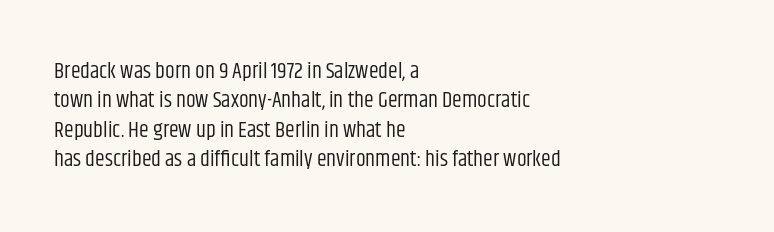
Bare-footed words on every line. Every stem runs plumb, perpendicular to the baseline. The typesetting does not lean heavy: it is not bold. Tracking value appears to be zero — textbook default spacing. The vertical gap from one line to the next is medium.
